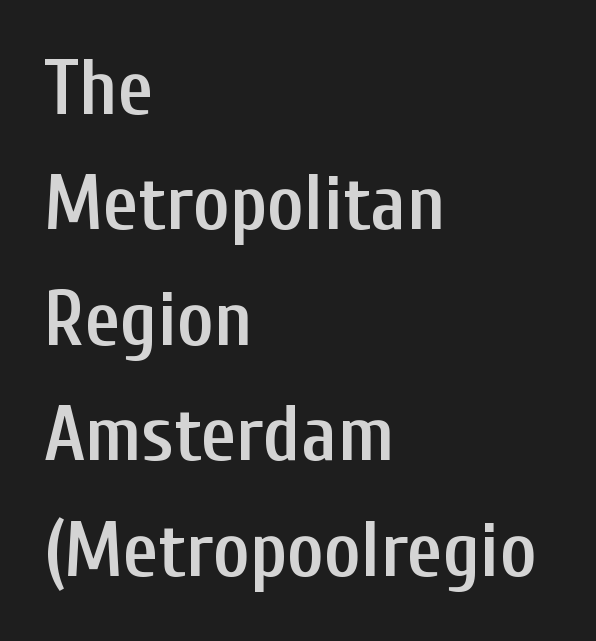
The image shows 78 px semibold, condensed sans-serif type, upright; set left-aligned, normal line spacing (1.48x), normal letter spacing, not underlined; low stroke contrast and a medium x-height.
